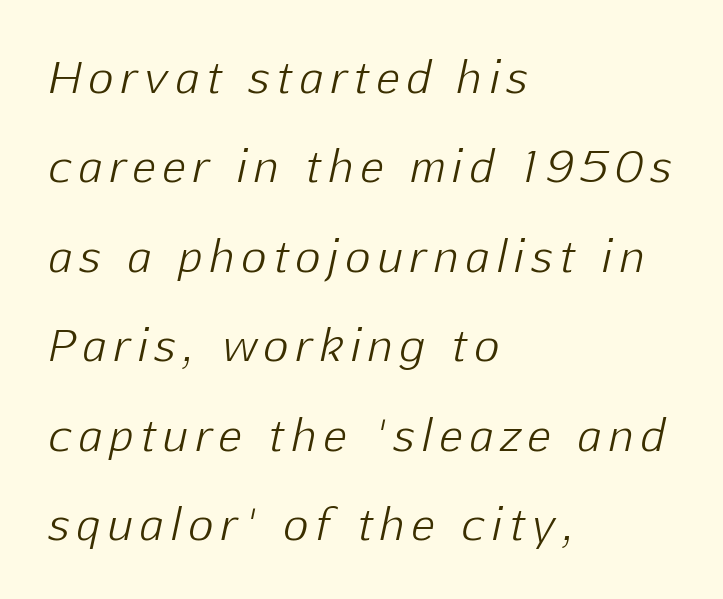
This sample is left-justified, so line endings fall wherever the words run out. The area under the type is left untouched. These lines are rendered in a variable-pitch font. Slant detected: the letters are inclined. This sample trades compactness for vertical openness between lines.
